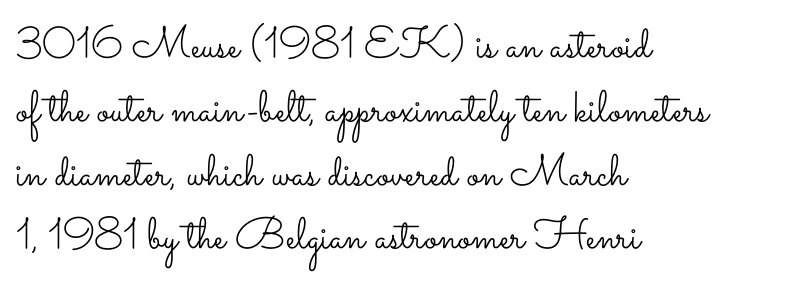
{"bold": "no", "weight": "light", "width": "wide", "stroke_contrast": "low", "x_height": "small", "monospaced": "no", "underline": "no", "align": "left", "line_spacing": "normal", "line_spacing_ratio": 1.45, "letter_spacing": "normal", "letter_spacing_em": 0.0, "glyph_px": 44}
